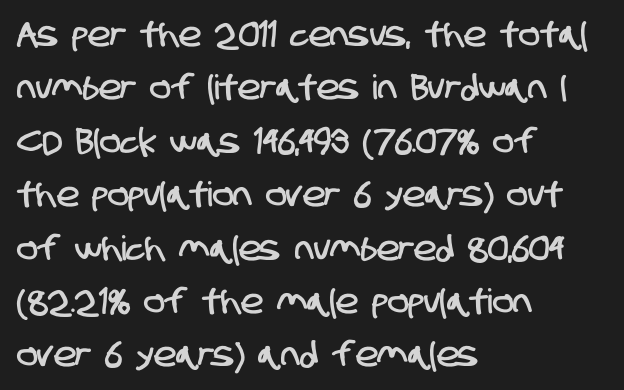
{"serif": "no", "width": "condensed", "stroke_contrast": "low", "x_height": "large", "monospaced": "no", "underline": "no", "align": "left", "line_spacing": "normal", "line_spacing_ratio": 1.57, "letter_spacing": "normal", "letter_spacing_em": 0.0, "glyph_px": 34}
